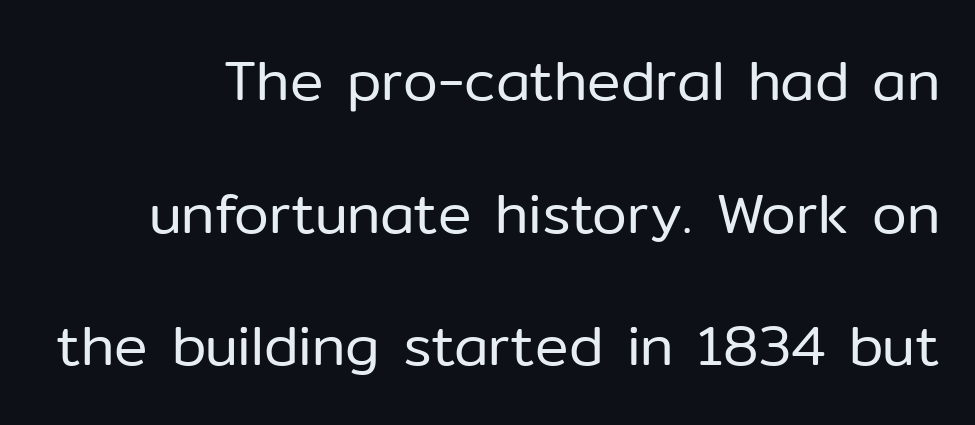
Spacing verdict: proportional, widths tailored to each character. The font family rendered here belongs to the sans-serif group. The line-height multiplier appears high, well above default. This sample uses plain, unmodified letter spacing. No extra ink here — the face is not bold. Style check: upright.
